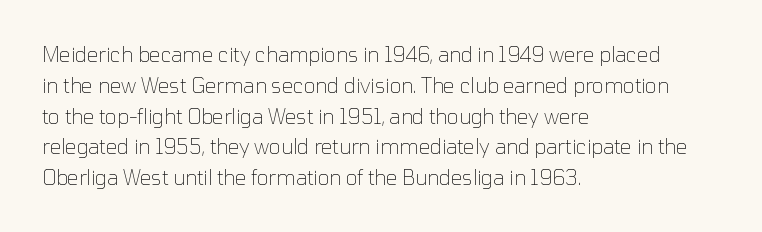
Q: Is the text bold? A: No.
Q: Is the text italic (slanted)? A: No, it is upright.
Q: Is the text underlined? A: No.
Q: How is the paragraph aligned? A: Left-aligned.
Q: Is the spacing between letters normal or unusually wide? A: Normal.
Q: Is the spacing between lines tight, normal or loose? A: Normal.
